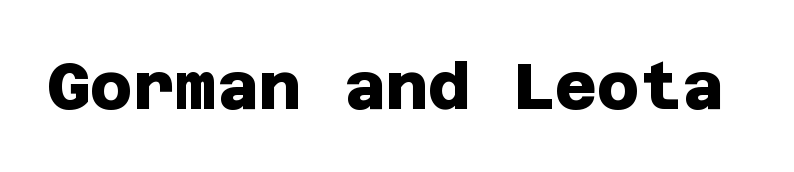
Q: Is the text bold? A: Yes.
Q: Is the typeface a serif or a sans-serif typeface? A: Sans-serif.
Q: Is the text underlined? A: No.
Q: Is the spacing between letters normal or unusually wide? A: Normal.
Q: Width (condensed, normal, or wide)? A: Normal.
Q: Stroke contrast? A: Low.
Q: x-height? A: Large.
